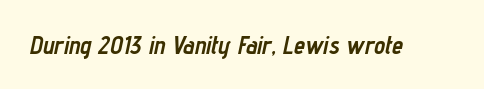
Letters rest on an invisible, unmarked baseline. Compared with typical body copy, the letter spacing here is the same. Rendered with sloped, italic letterforms. Students, this is bold: see how much ink each stroke carries.
